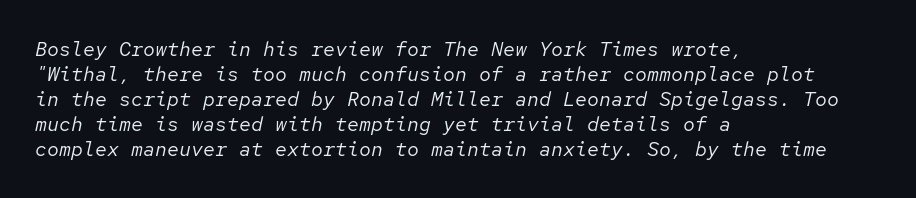
The image shows 20 px text type, italic (leaning right); set left-aligned, normal line spacing (1.25x), normal letter spacing, not underlined.
